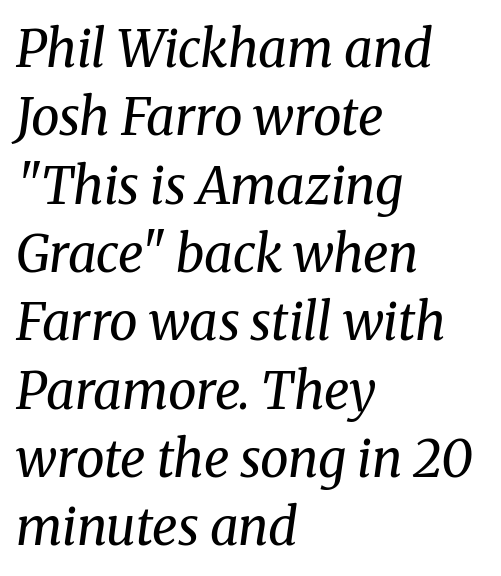
{"serif": "yes", "italic": "yes", "lean": "right", "slant_degrees": 8, "bold": "no", "weight": "regular", "width": "normal", "stroke_contrast": "medium", "x_height": "medium", "monospaced": "no", "underline": "no", "align": "left", "line_spacing": "normal", "line_spacing_ratio": 1.34, "letter_spacing": "normal", "letter_spacing_em": 0.0, "glyph_px": 51}
